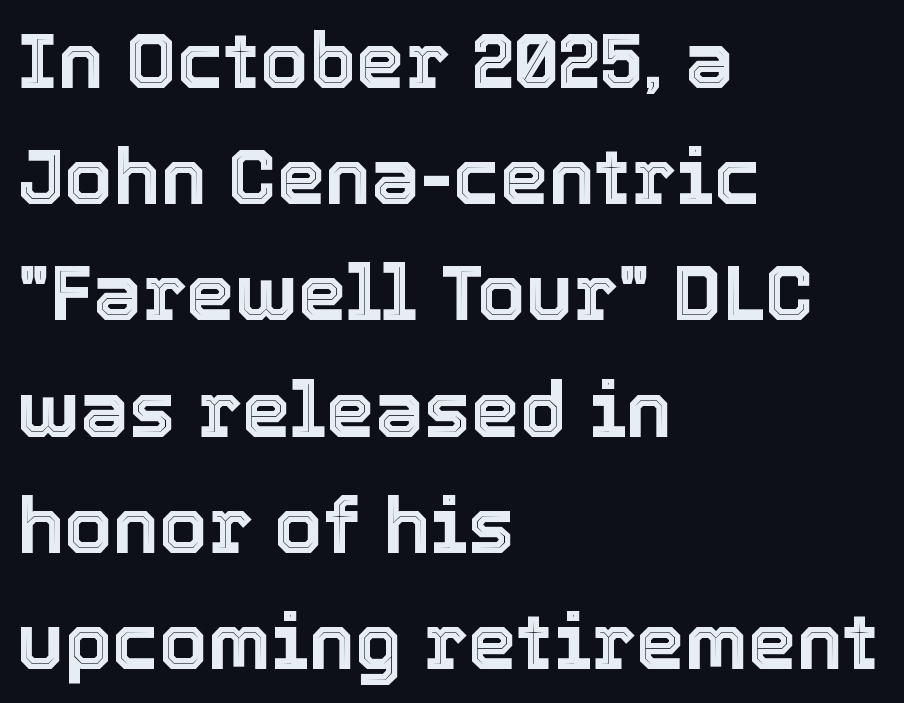
Q: Is the text italic (slanted)? A: No, it is upright.
Q: Is the text underlined? A: No.
Q: How is the paragraph aligned? A: Left-aligned.
Q: Is the spacing between letters normal or unusually wide? A: Normal.
Q: Is the spacing between lines tight, normal or loose? A: Normal.
Q: Width (condensed, normal, or wide)? A: Normal.
Q: x-height? A: Medium.
Q: Monospaced? A: No.
